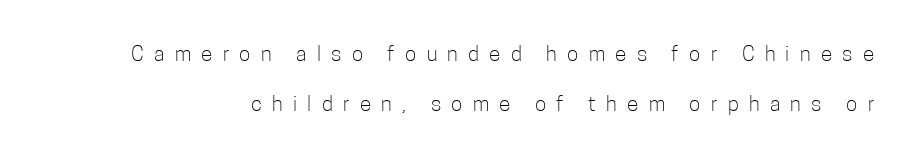
Q: Is the text bold? A: No.
Q: Is the text italic (slanted)? A: No, it is upright.
Q: Is the text underlined? A: No.
Q: Is the spacing between letters normal or unusually wide? A: Unusually wide.
Q: Is the spacing between lines tight, normal or loose? A: Loose.
